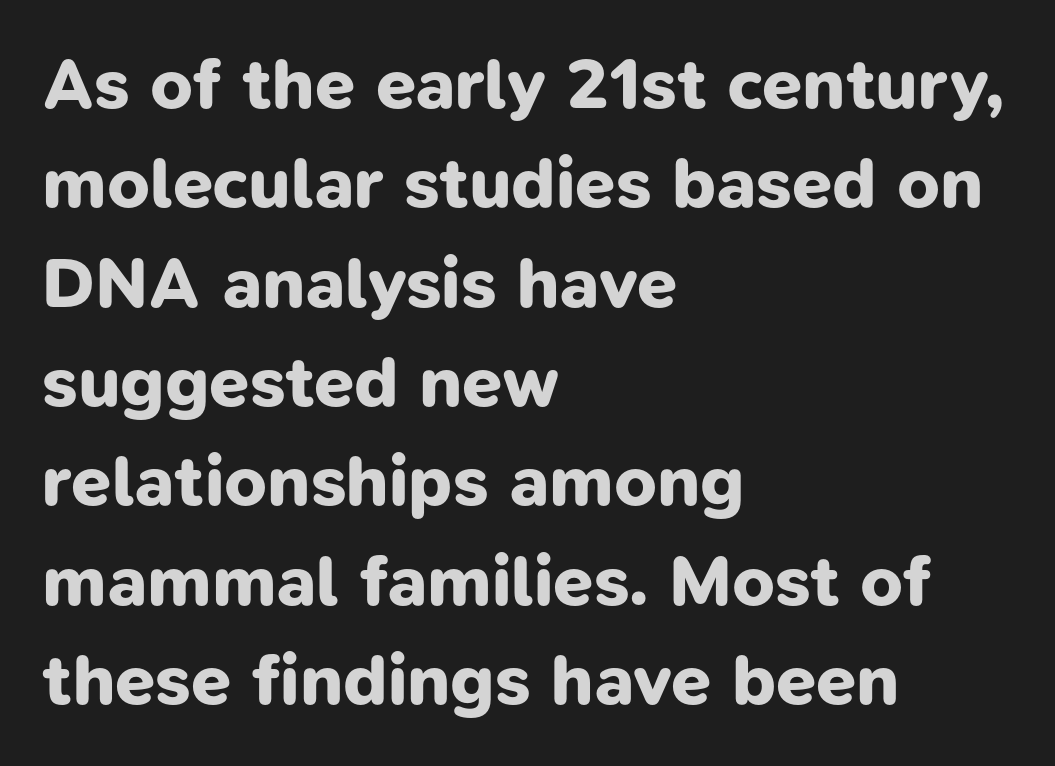
Q: Is the text bold? A: Yes.
Q: Is the typeface a serif or a sans-serif typeface? A: Sans-serif.
Q: Is the text underlined? A: No.
Q: How is the paragraph aligned? A: Left-aligned.
Q: Is the spacing between letters normal or unusually wide? A: Normal.
Q: Is the spacing between lines tight, normal or loose? A: Normal.
Q: Width (condensed, normal, or wide)? A: Normal.
Q: Stroke contrast? A: Low.
Q: x-height? A: Medium.
Q: Monospaced? A: No.
